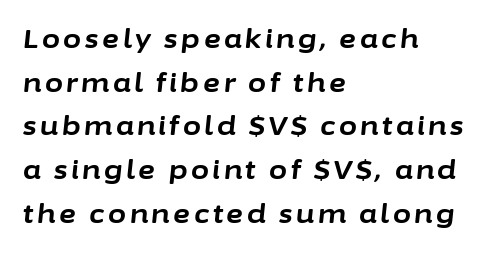
Q: Is the text bold? A: Yes.
Q: Is the text italic (slanted)? A: Yes, it leans right by about 6 degrees.
Q: Is the text underlined? A: No.
Q: How is the paragraph aligned? A: Left-aligned.
Q: Is the spacing between lines tight, normal or loose? A: Normal.
